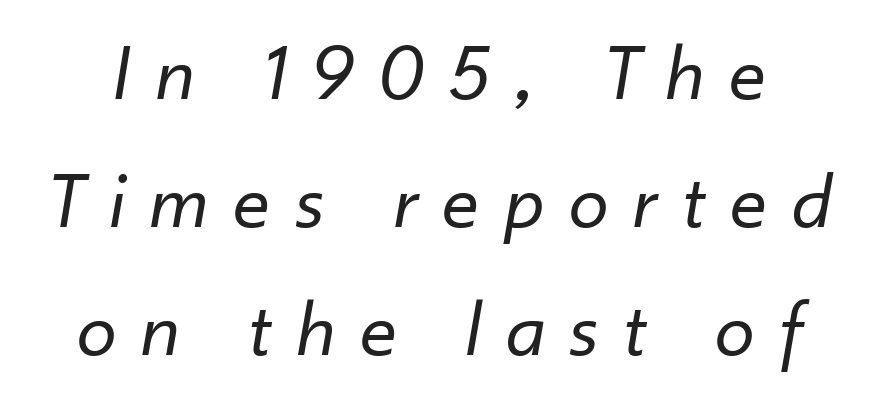
{"italic": "yes", "lean": "right", "slant_degrees": 10, "bold": "no", "weight": "regular", "width": "normal", "stroke_contrast": "low", "x_height": "small", "monospaced": "no", "underline": "no", "line_spacing": "normal", "line_spacing_ratio": 1.6, "letter_spacing": "wide", "letter_spacing_em": 0.33, "glyph_px": 80}
